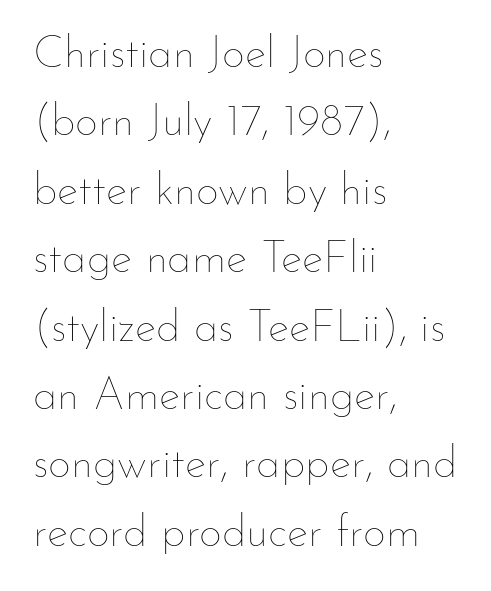
{"italic": "no", "bold": "no", "weight": "thin", "width": "normal", "stroke_contrast": "low", "x_height": "small", "monospaced": "no", "underline": "no", "align": "left", "line_spacing": "normal", "line_spacing_ratio": 1.52, "letter_spacing": "normal", "letter_spacing_em": 0.0, "glyph_px": 45}
